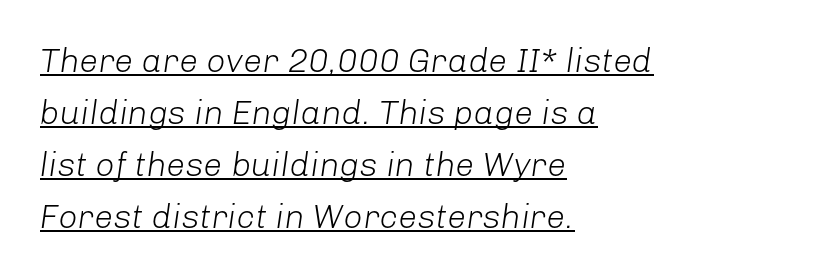
What decoration does the sample have? An underline. The passage shown is not bold in any degree. The passage shown is typed in a proportional face where columns would drift. Horizontally, the lines are justified to the leading edge only. Slanted lettering throughout.
